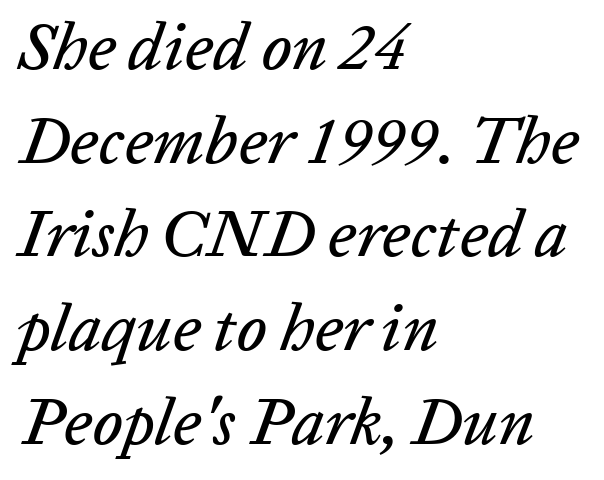
The image shows 66 px text type, italic (leaning right); set left-aligned, normal line spacing (1.42x), normal letter spacing, not underlined; low stroke contrast and a medium x-height.
